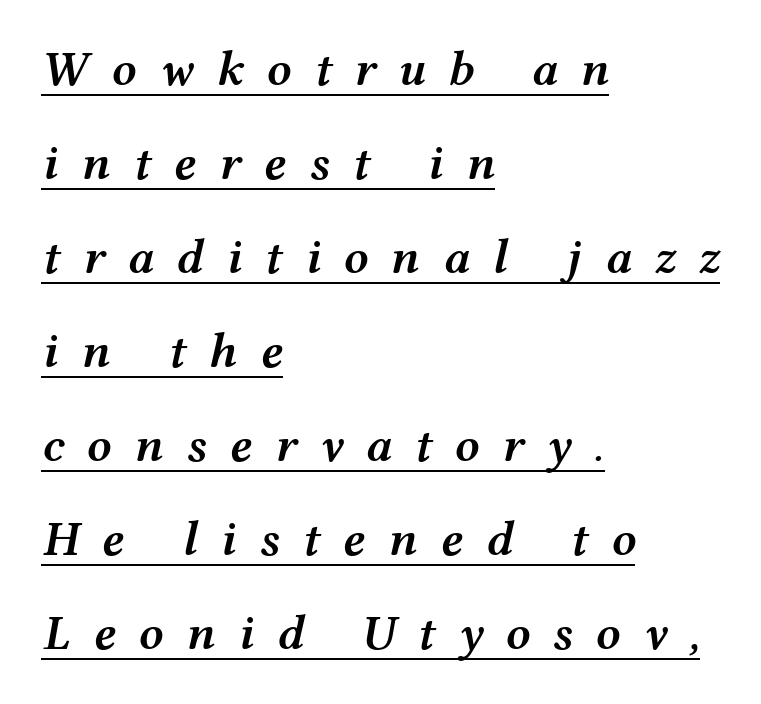
The image shows 49 px semibold, wide type, italic (leaning right); set left-aligned, loose line spacing (1.92x), unusually wide letter spacing (+0.46 em), underlined; medium stroke contrast and a medium x-height.
